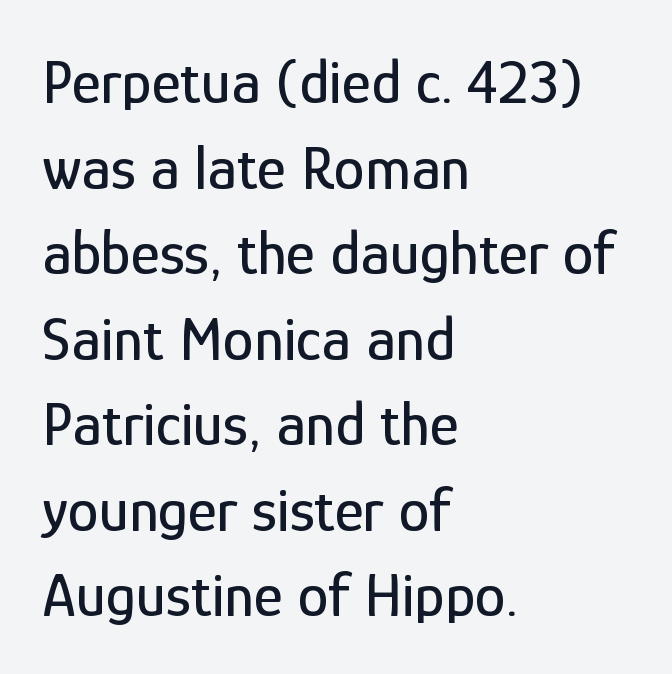
Q: Is the text italic (slanted)? A: No, it is upright.
Q: Is the typeface a serif or a sans-serif typeface? A: Sans-serif.
Q: Is the text underlined? A: No.
Q: How is the paragraph aligned? A: Left-aligned.
Q: Is the spacing between letters normal or unusually wide? A: Normal.
Q: Is the spacing between lines tight, normal or loose? A: Normal.
Q: Width (condensed, normal, or wide)? A: Condensed.
Q: Stroke contrast? A: Low.
Q: x-height? A: Medium.
Q: Monospaced? A: No.
